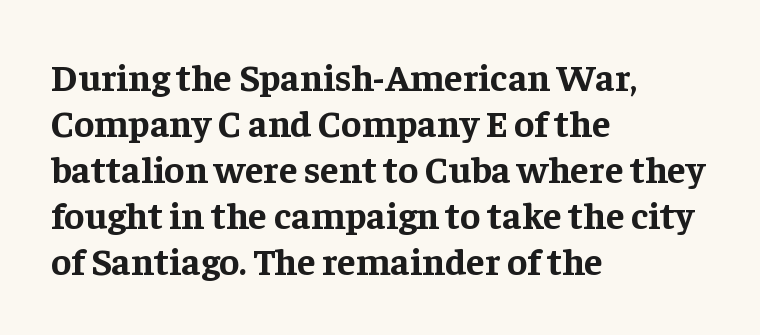
Q: Is the text bold? A: Yes.
Q: Is the text italic (slanted)? A: No, it is upright.
Q: Is the typeface a serif or a sans-serif typeface? A: Serif.
Q: Is the text underlined? A: No.
Q: How is the paragraph aligned? A: Left-aligned.
Q: Is the spacing between letters normal or unusually wide? A: Normal.
Q: Width (condensed, normal, or wide)? A: Normal.
Q: Stroke contrast? A: Low.
Q: x-height? A: Medium.
Q: Monospaced? A: No.
